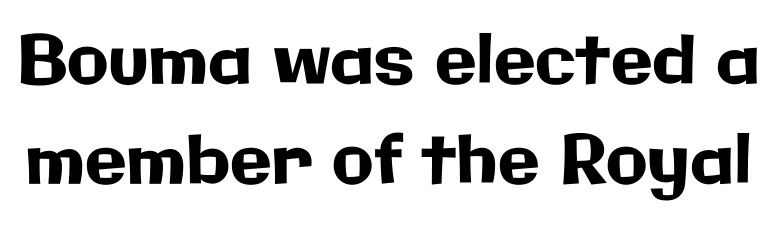
The image shows 68 px sans-serif type, upright; set normal line spacing (1.47x), normal letter spacing, not underlined; low stroke contrast and a medium x-height.
